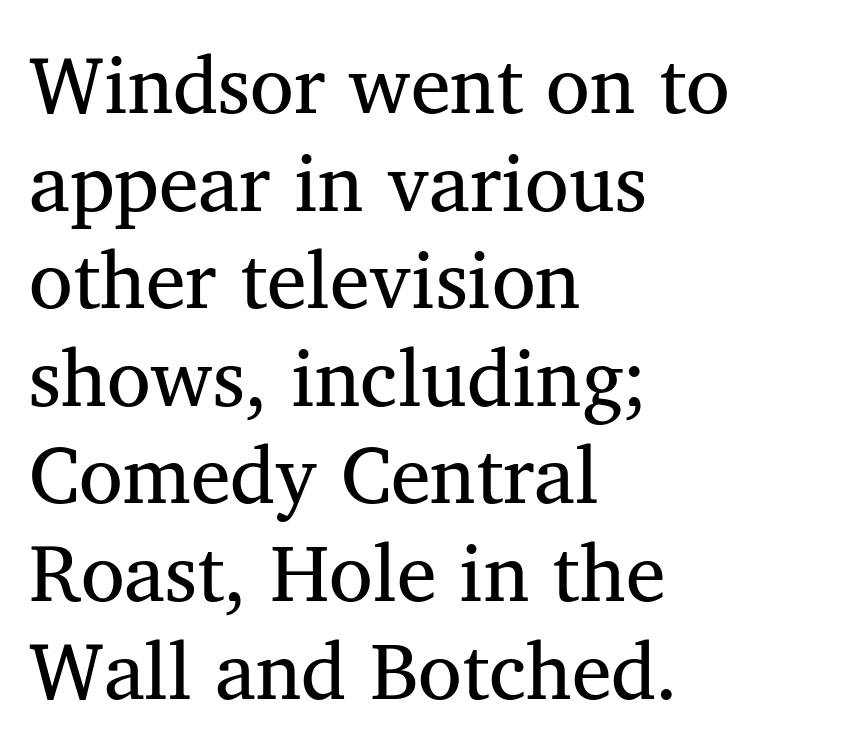
{"serif": "yes", "bold": "no", "weight": "regular", "width": "normal", "stroke_contrast": "medium", "x_height": "medium", "monospaced": "no", "underline": "no", "align": "left", "line_spacing_ratio": 1.22, "letter_spacing": "normal", "letter_spacing_em": 0.0, "glyph_px": 80}
